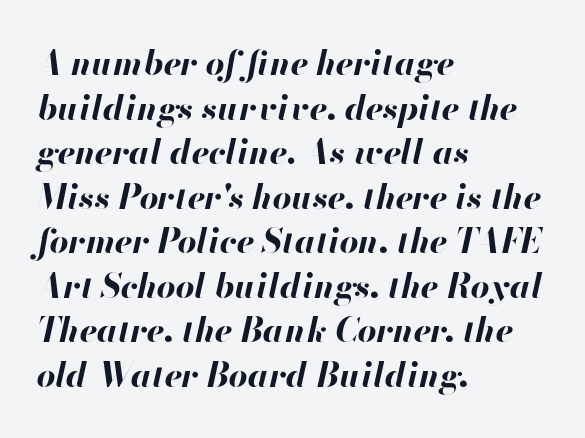
Q: Is the text bold? A: Yes.
Q: Is the text italic (slanted)? A: Yes, it leans right by about 13 degrees.
Q: Is the text underlined? A: No.
Q: How is the paragraph aligned? A: Left-aligned.
Q: Is the spacing between letters normal or unusually wide? A: Normal.
Q: Is the spacing between lines tight, normal or loose? A: Normal.
Q: Width (condensed, normal, or wide)? A: Normal.
Q: Stroke contrast? A: High.
Q: x-height? A: Small.
Q: Monospaced? A: No.
